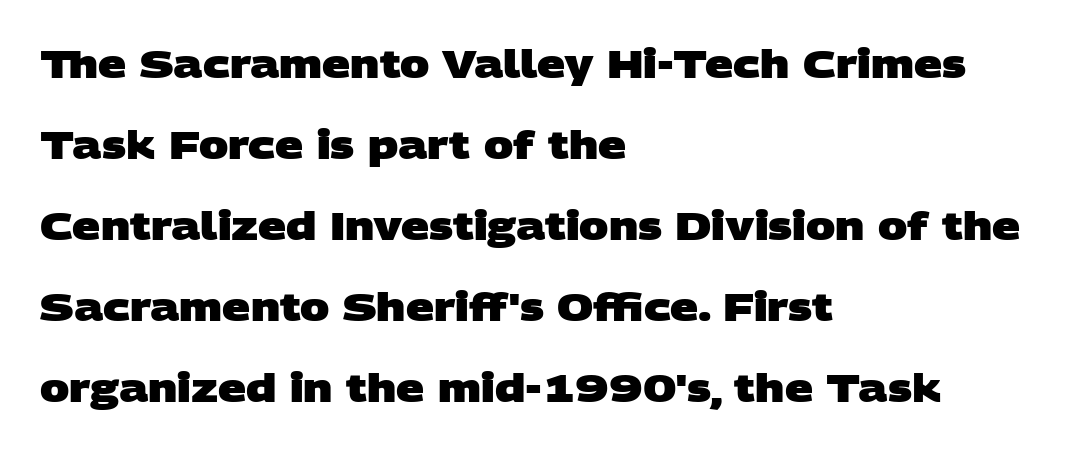
Q: Is the text bold? A: Yes.
Q: Is the typeface a serif or a sans-serif typeface? A: Sans-serif.
Q: Is the text underlined? A: No.
Q: How is the paragraph aligned? A: Left-aligned.
Q: Is the spacing between letters normal or unusually wide? A: Normal.
Q: Is the spacing between lines tight, normal or loose? A: Loose.
Q: Width (condensed, normal, or wide)? A: Wide.
Q: Stroke contrast? A: Low.
Q: x-height? A: Large.
Q: Monospaced? A: No.
